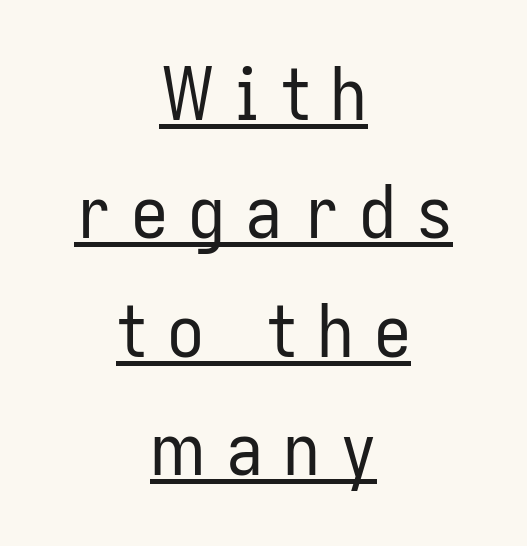
{"serif": "no", "italic": "no", "bold": "no", "weight": "regular", "width": "condensed", "stroke_contrast": "low", "x_height": "medium", "monospaced": "no", "underline": "yes", "align": "center", "line_spacing": "normal", "line_spacing_ratio": 1.6, "letter_spacing": "wide", "letter_spacing_em": 0.27, "glyph_px": 74}
